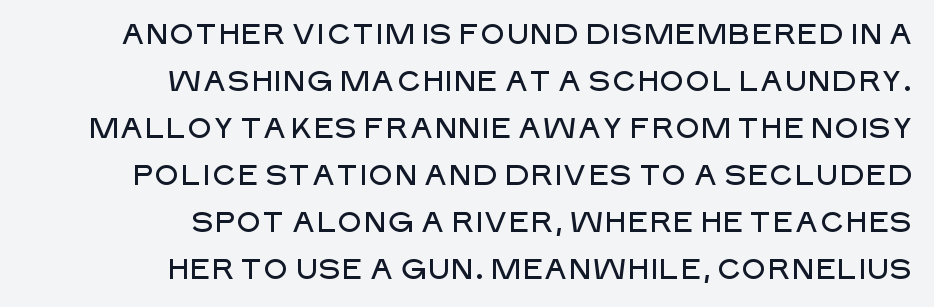
Proportional: the letters do not fall into vertical columns. The text was rendered using a sans face with plain stroke endings. Designer's note — italics off, roman on. Horizontal bands of white between lines are of average thickness.
